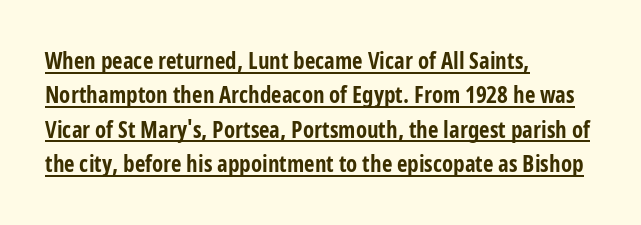
The image shows 23 px bold type, upright; set left-aligned, normal line spacing (1.49x), normal letter spacing, underlined.
